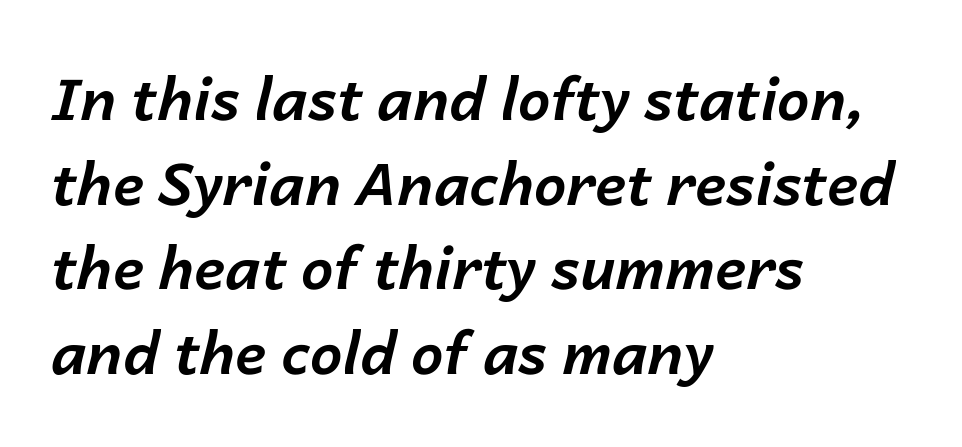
Q: Is the text bold? A: Yes.
Q: Is the text italic (slanted)? A: Yes, it leans right by about 14 degrees.
Q: Is the text underlined? A: No.
Q: How is the paragraph aligned? A: Left-aligned.
Q: Is the spacing between letters normal or unusually wide? A: Normal.
Q: Is the spacing between lines tight, normal or loose? A: Normal.
Q: Width (condensed, normal, or wide)? A: Normal.
Q: Stroke contrast? A: Low.
Q: x-height? A: Medium.
Q: Monospaced? A: No.
